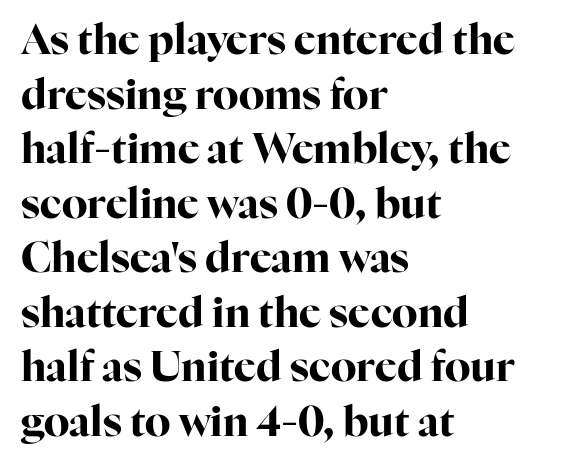
Is the type bold? Yes — the strokes are clearly thick and heavy. Successive baselines arrive at the customary interval. Layout note: lines flush left. Proportional: the letters do not fall into vertical columns. A roman cut, with each character standing at attention.
